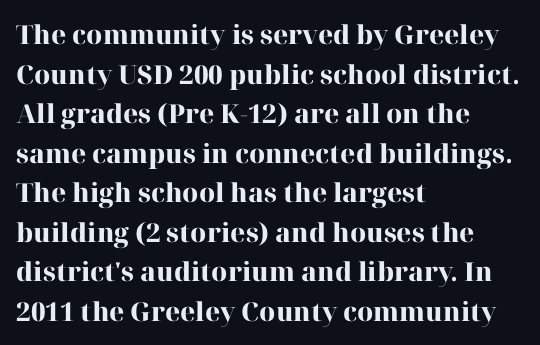
The image shows 26 px bold type, upright; set left-aligned, normal line spacing (1.52x), normal letter spacing, not underlined.
